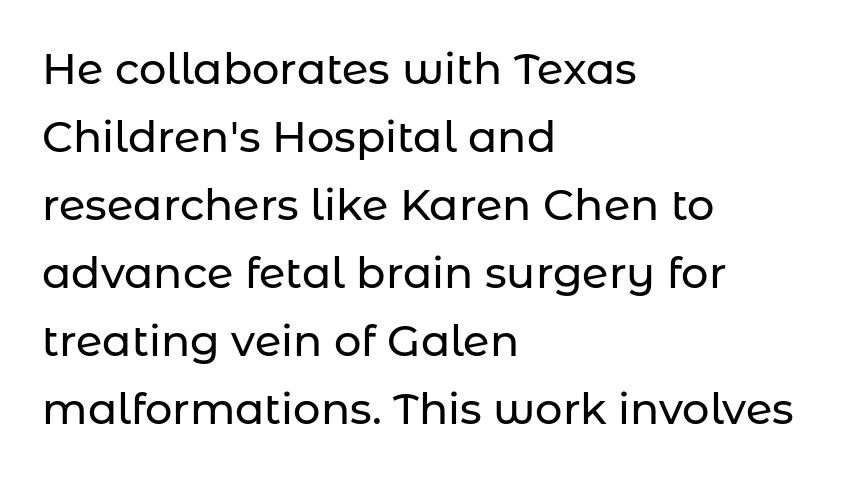
Q: Is the text italic (slanted)? A: No, it is upright.
Q: Is the typeface a serif or a sans-serif typeface? A: Sans-serif.
Q: Is the text underlined? A: No.
Q: How is the paragraph aligned? A: Left-aligned.
Q: Is the spacing between letters normal or unusually wide? A: Normal.
Q: Is the spacing between lines tight, normal or loose? A: Normal.
Q: Width (condensed, normal, or wide)? A: Normal.
Q: Stroke contrast? A: Low.
Q: x-height? A: Medium.
Q: Monospaced? A: No.
